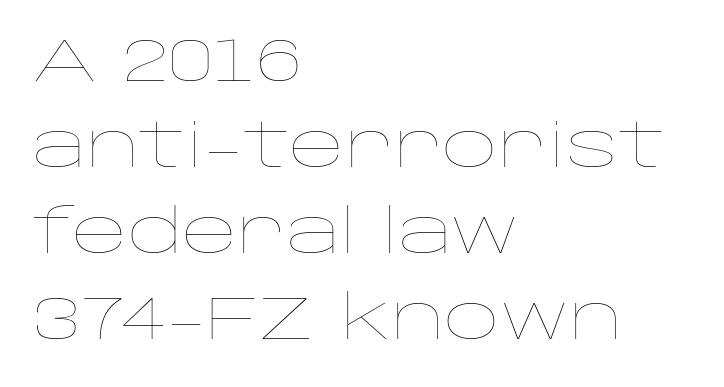
The image shows 61 px thin, wide type, upright; set left-aligned, normal line spacing (1.41x), normal letter spacing, not underlined; low stroke contrast and a large x-height.
